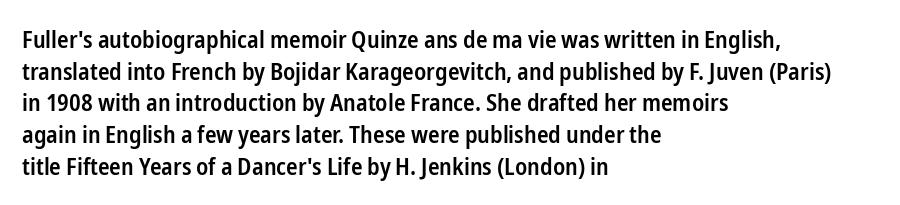
The image shows 24 px text type, upright; set left-aligned, normal line spacing (1.32x), normal letter spacing, not underlined.
